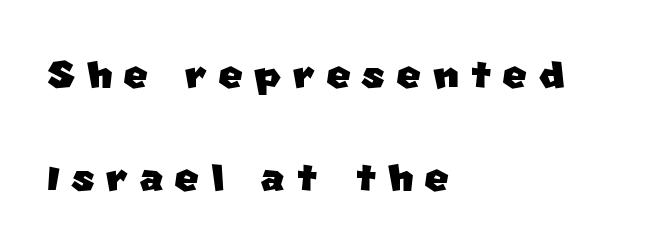
Q: Is the typeface a serif or a sans-serif typeface? A: Sans-serif.
Q: Is the text underlined? A: No.
Q: How is the paragraph aligned? A: Left-aligned.
Q: Is the spacing between letters normal or unusually wide? A: Unusually wide.
Q: Is the spacing between lines tight, normal or loose? A: Loose.
Q: Width (condensed, normal, or wide)? A: Normal.
Q: Stroke contrast? A: Low.
Q: x-height? A: Large.
Q: Monospaced? A: No.
